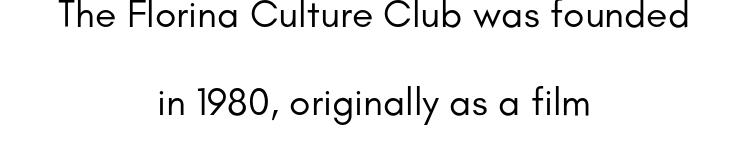
The tracking reads as untouched default to a designer's eye. You could not count columns in this text — the font is proportionally spaced. Letterform terminals end flat and unadorned throughout the passage. The lettering holds an erect, upright posture throughout.
